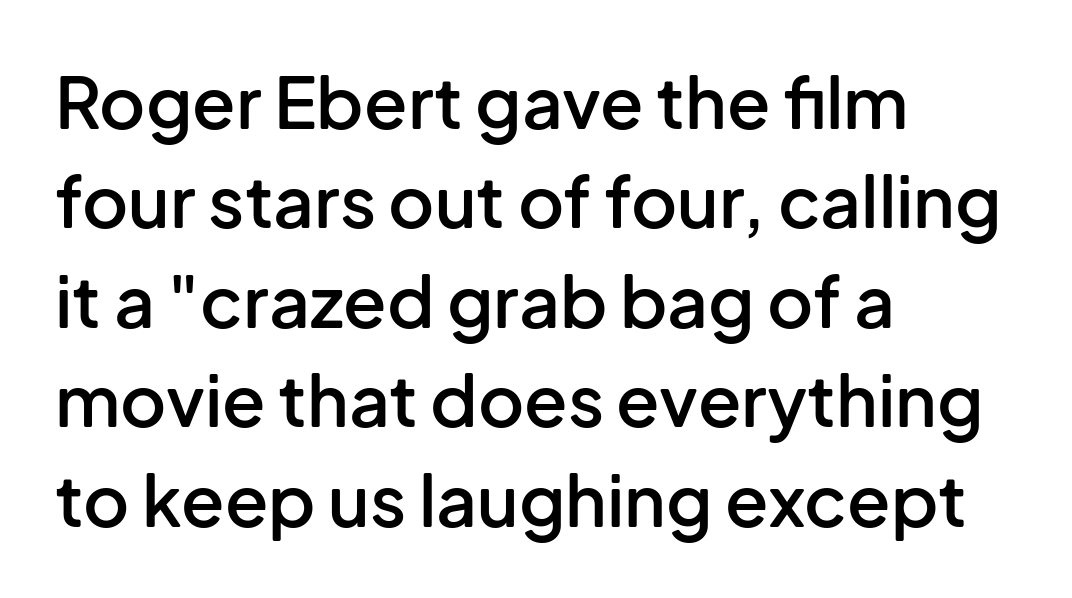
A semibold gives these letters moderate extra thickness, short of bold. Each line starts at the same left margin while the right side varies. Each letter's strokes conclude bluntly, with no projecting serifs. Any mark beneath the type? The region is blank. A typesetter would call this proportional, since set widths differ per character.
